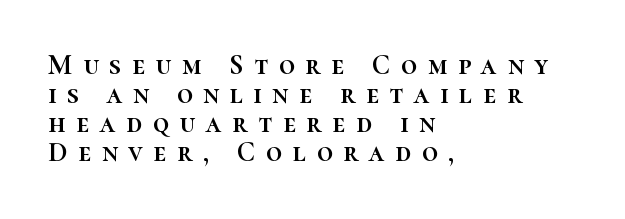
Is there any slant? The stems are plumb. Quick note: interline space is minimal. Descender tails drop into unmarked territory. The rendering inserts visible extra space after every character. Every row of glyphs begins at an identical x-position on the left.
